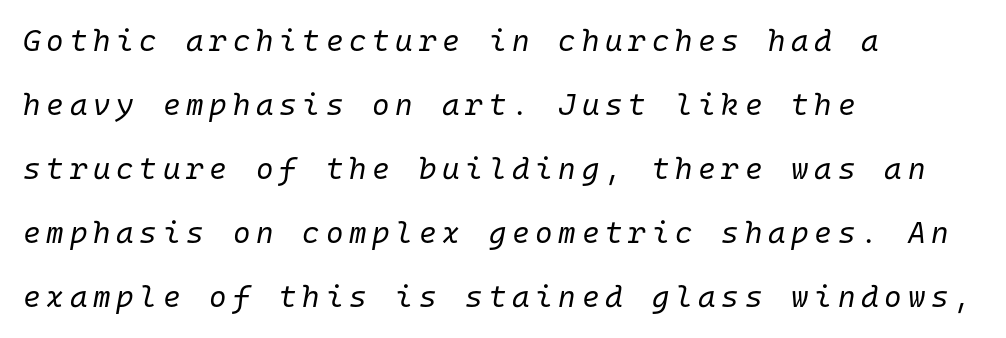
The image shows 30 px regular-weight type, italic (leaning right), monospaced; set left-aligned, loose line spacing (2.13x), not underlined; low stroke contrast and a medium x-height.
